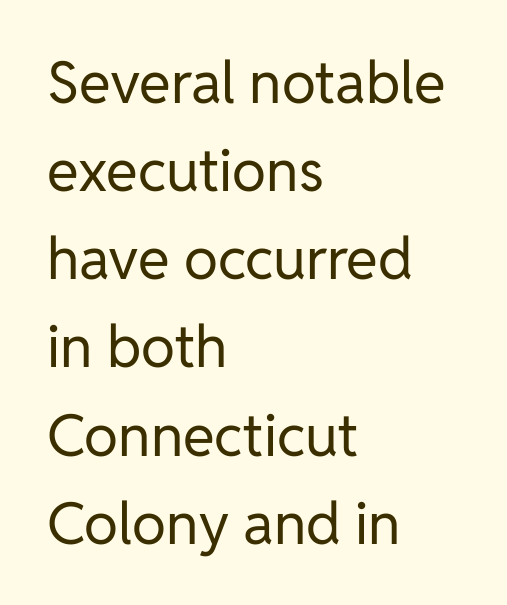
The image shows 58 px regular-weight sans-serif type, upright; set left-aligned, normal line spacing (1.52x), normal letter spacing, not underlined; low stroke contrast and a medium x-height.
